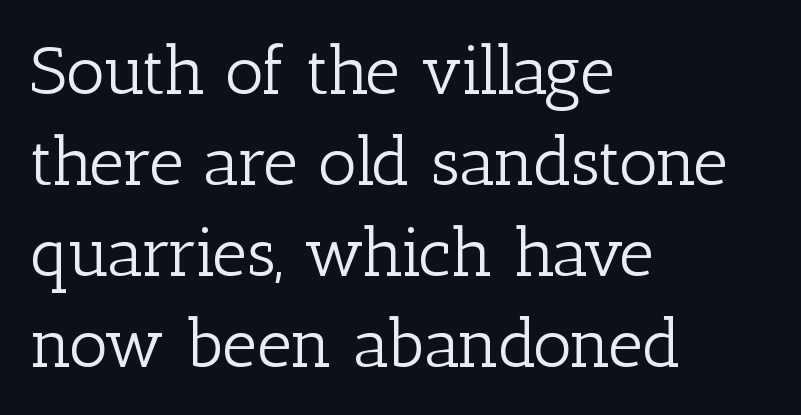
Q: Is the text bold? A: No.
Q: Is the text italic (slanted)? A: No, it is upright.
Q: Is the typeface a serif or a sans-serif typeface? A: Serif.
Q: Is the text underlined? A: No.
Q: How is the paragraph aligned? A: Left-aligned.
Q: Is the spacing between letters normal or unusually wide? A: Normal.
Q: Is the spacing between lines tight, normal or loose? A: Normal.
Q: Width (condensed, normal, or wide)? A: Normal.
Q: Stroke contrast? A: Low.
Q: x-height? A: Medium.
Q: Monospaced? A: No.
